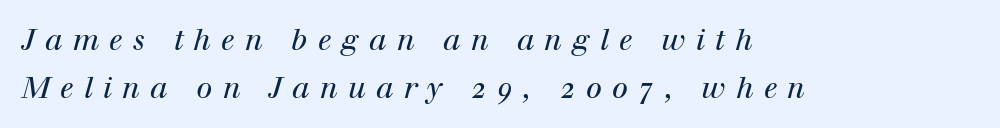
The image shows 29 px regular-weight serif type, italic (leaning right); set left-aligned, normal line spacing (1.65x), unusually wide letter spacing (+0.35 em), not underlined; high stroke contrast and a medium x-height.
